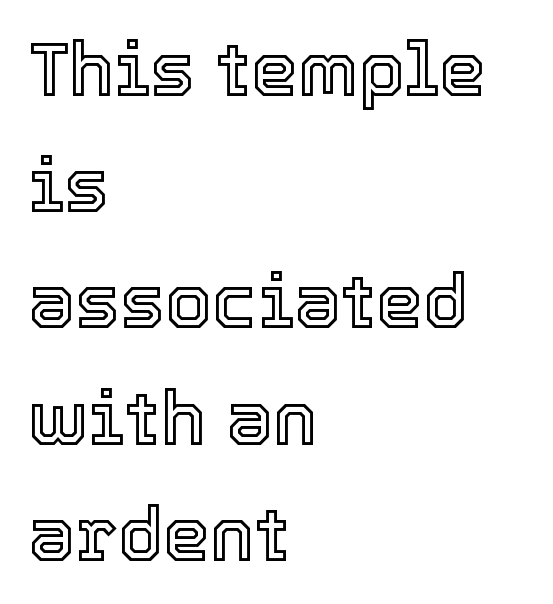
Q: Is the text italic (slanted)? A: No, it is upright.
Q: Is the text underlined? A: No.
Q: How is the paragraph aligned? A: Left-aligned.
Q: Is the spacing between letters normal or unusually wide? A: Normal.
Q: Is the spacing between lines tight, normal or loose? A: Normal.
Q: Width (condensed, normal, or wide)? A: Normal.
Q: x-height? A: Medium.
Q: Monospaced? A: No.
